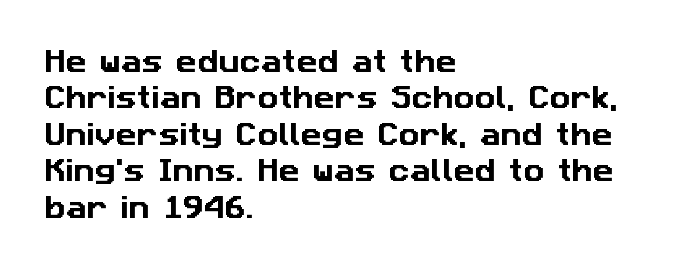
{"underline": "no", "align": "left", "line_spacing": "normal", "line_spacing_ratio": 1.4, "letter_spacing": "normal", "letter_spacing_em": 0.0, "glyph_px": 26}
